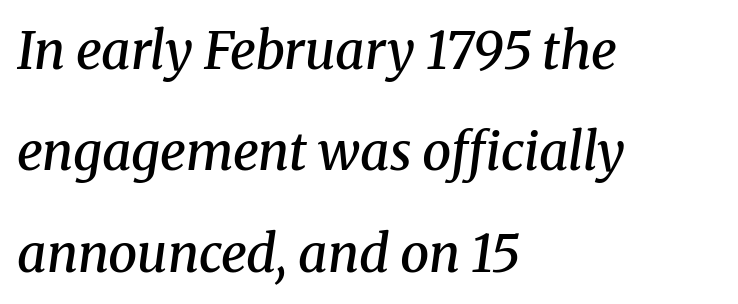
{"serif": "yes", "italic": "yes", "lean": "right", "slant_degrees": 8, "bold": "semi", "weight": "semibold", "width": "normal", "stroke_contrast": "medium", "x_height": "medium", "monospaced": "no", "underline": "no", "align": "left", "line_spacing": "loose", "line_spacing_ratio": 1.95, "letter_spacing": "normal", "letter_spacing_em": 0.0, "glyph_px": 52}
